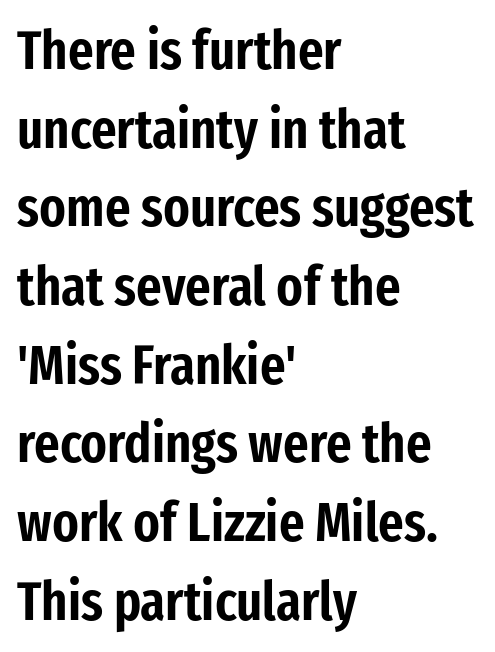
Classification — sans serif. This is roman type, the default non-slanted kind. Rows of type keep a routine distance in the vertical direction. A clean baseline with only descenders dipping below it. This sample has the flowing, uneven cadence of proportional lettering.
